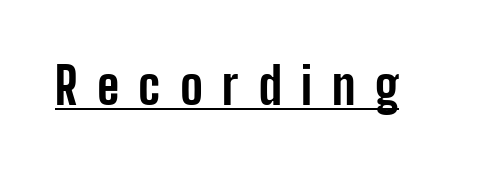
The image shows 50 px bold, condensed sans-serif type, upright; set unusually wide letter spacing (+0.39 em), underlined; low stroke contrast and a medium x-height.
